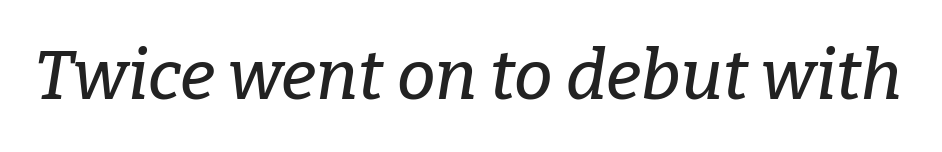
Q: Is the text italic (slanted)? A: Yes, it leans right by about 9 degrees.
Q: Is the typeface a serif or a sans-serif typeface? A: Serif.
Q: Is the text underlined? A: No.
Q: Is the spacing between letters normal or unusually wide? A: Normal.
Q: Width (condensed, normal, or wide)? A: Normal.
Q: Stroke contrast? A: Low.
Q: x-height? A: Medium.
Q: Monospaced? A: No.
